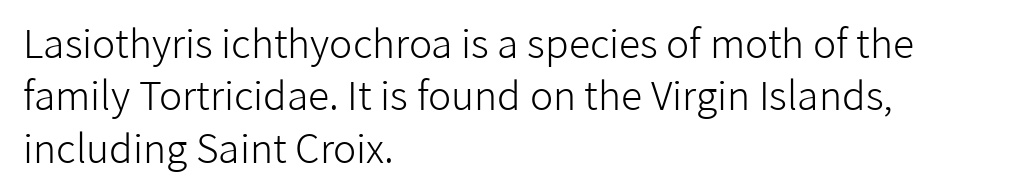
{"serif": "no", "italic": "no", "bold": "no", "weight": "light", "width": "normal", "stroke_contrast": "low", "x_height": "medium", "monospaced": "no", "underline": "no", "align": "left", "line_spacing": "normal", "line_spacing_ratio": 1.34, "letter_spacing": "normal", "letter_spacing_em": 0.0, "glyph_px": 39}
